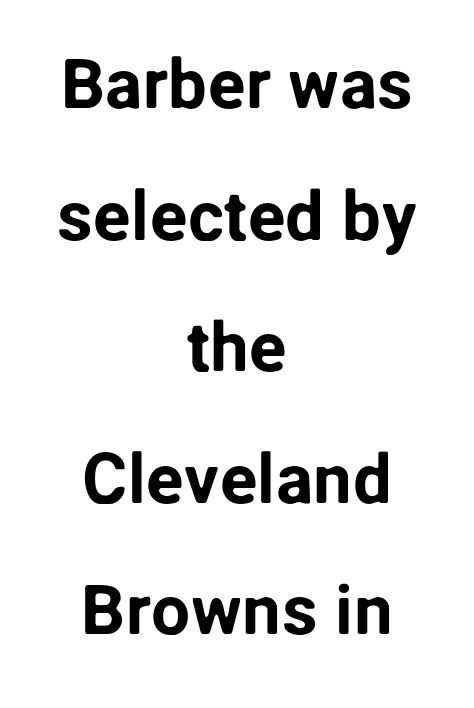
{"serif": "no", "italic": "no", "width": "normal", "stroke_contrast": "low", "x_height": "medium", "monospaced": "no", "underline": "no", "align": "center", "line_spacing_ratio": 1.88, "letter_spacing": "normal", "letter_spacing_em": 0.0, "glyph_px": 70}
